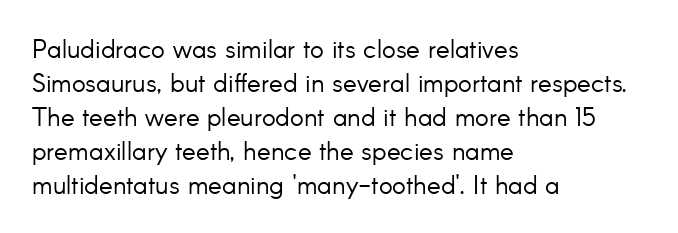
The image shows 26 px text type, upright; set left-aligned, normal line spacing (1.31x), normal letter spacing, not underlined.
